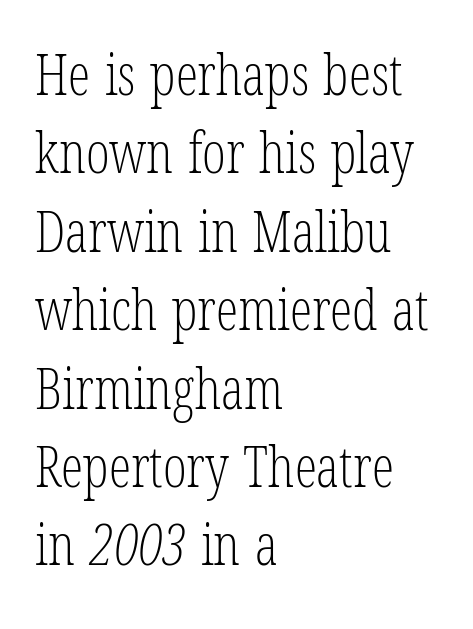
The image shows 56 px light, condensed serif type; set left-aligned, normal line spacing (1.4x), normal letter spacing, not underlined; low stroke contrast and a medium x-height.
